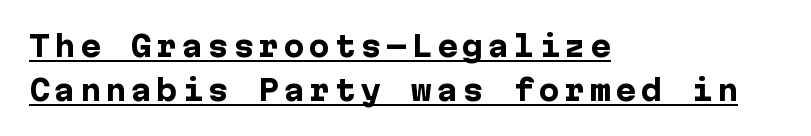
Q: Is the text bold? A: Yes.
Q: Is the text italic (slanted)? A: No, it is upright.
Q: Is the typeface a serif or a sans-serif typeface? A: Sans-serif.
Q: Is the text underlined? A: Yes.
Q: How is the paragraph aligned? A: Left-aligned.
Q: Is the spacing between lines tight, normal or loose? A: Normal.
Q: Width (condensed, normal, or wide)? A: Normal.
Q: Stroke contrast? A: Low.
Q: x-height? A: Medium.
